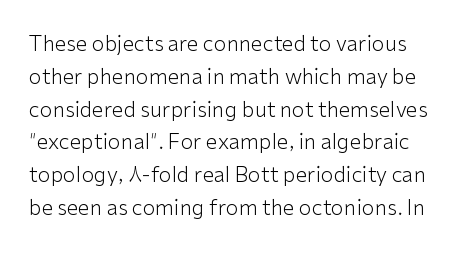
The image shows 21 px text type, upright; set normal line spacing (1.56x), normal letter spacing, not underlined.
